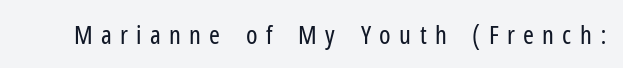
{"italic": "no", "bold": "no", "underline": "no", "letter_spacing": "wide", "letter_spacing_em": 0.32, "glyph_px": 26}
